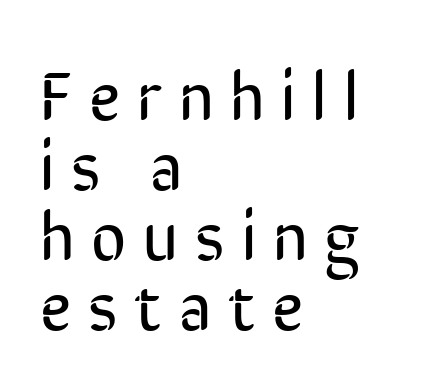
These lines were composed using upright roman letters. Horizontally, the lines are justified to the leading edge only. Words appear elongated and porous because spacing is wide. Each new line begins almost immediately beneath the previous one.
